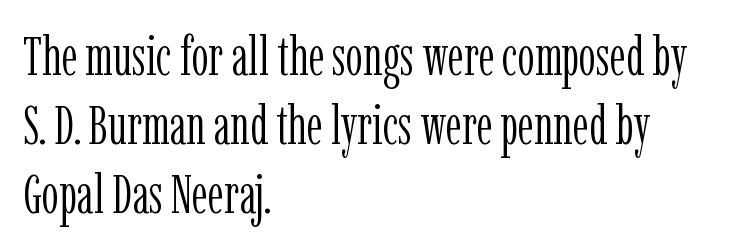
Any mark beneath the type? The region is blank. The letters stand upright; this is a roman face. Caption: multi-line text, flush left, ragged right. Is the stroke heavy? The answer is a plain regular-or-lighter. Examine the stroke ends and you'll spot serifs. Default kerning and tracking; the words read as compact shapes.
